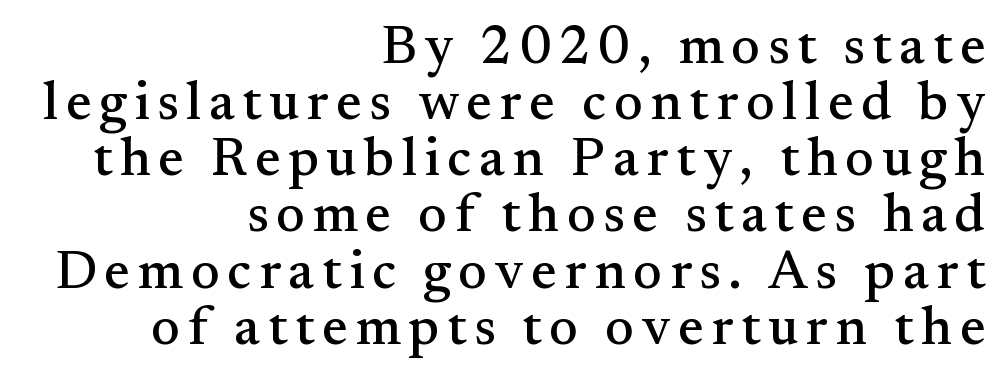
{"serif": "yes", "italic": "no", "width": "normal", "stroke_contrast": "medium", "x_height": "small", "monospaced": "no", "underline": "no", "align": "right", "line_spacing": "tight", "line_spacing_ratio": 1.04, "glyph_px": 54}
